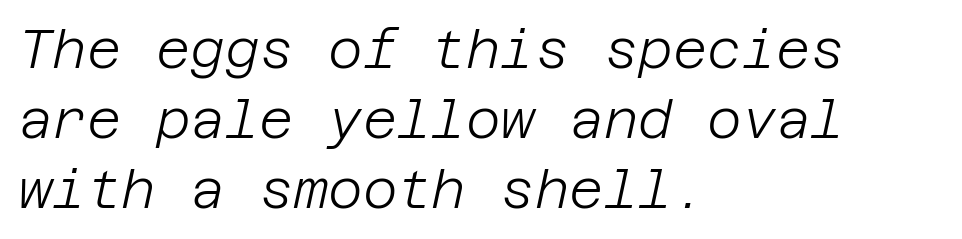
The image shows 53 px light type, italic (leaning right); set left-aligned, normal line spacing (1.32x), normal letter spacing, not underlined; low stroke contrast and a large x-height.
